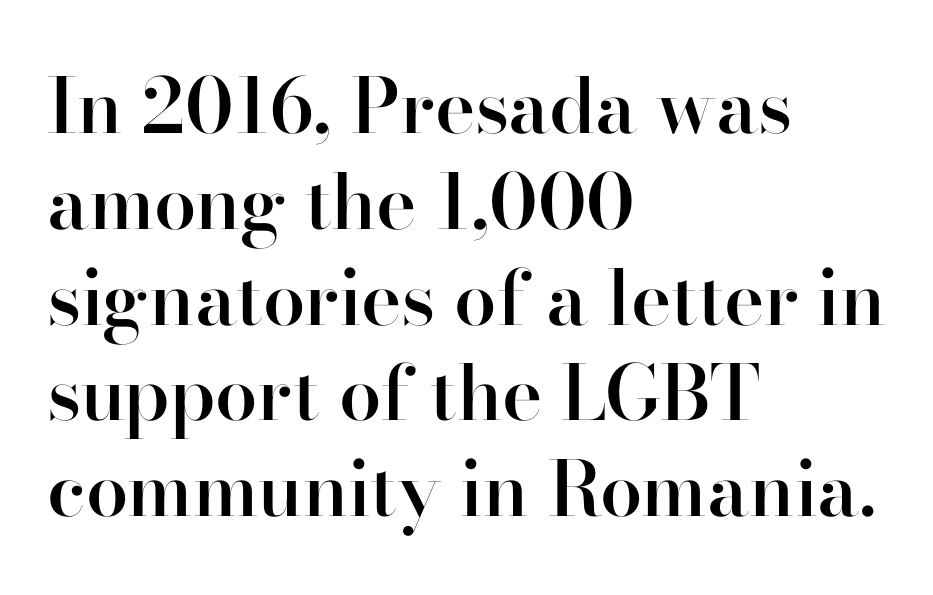
Q: Is the text bold? A: Semi-bold.
Q: Is the text italic (slanted)? A: No, it is upright.
Q: Is the typeface a serif or a sans-serif typeface? A: Serif.
Q: Is the text underlined? A: No.
Q: How is the paragraph aligned? A: Left-aligned.
Q: Is the spacing between letters normal or unusually wide? A: Normal.
Q: Is the spacing between lines tight, normal or loose? A: Normal.
Q: Width (condensed, normal, or wide)? A: Normal.
Q: Stroke contrast? A: High.
Q: x-height? A: Small.
Q: Monospaced? A: No.
